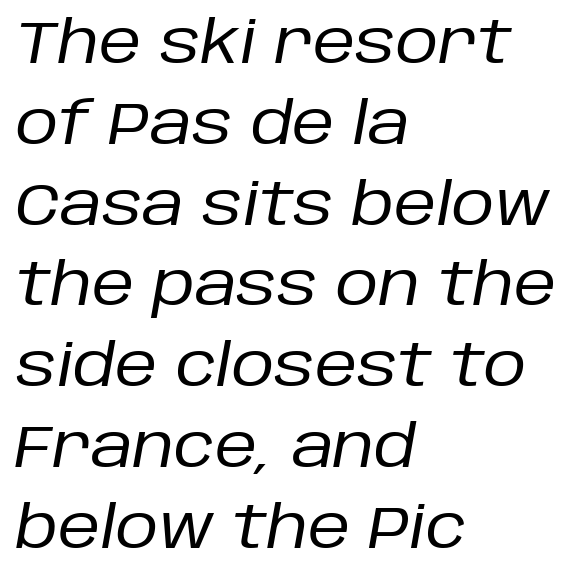
{"italic": "yes", "lean": "right", "slant_degrees": 10, "bold": "no", "weight": "regular", "width": "normal", "stroke_contrast": "low", "x_height": "large", "monospaced": "no", "underline": "no", "align": "left", "line_spacing": "normal", "line_spacing_ratio": 1.37, "letter_spacing": "normal", "letter_spacing_em": 0.0, "glyph_px": 59}
